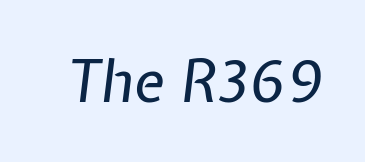
Here the designer chose a conventional face with non-uniform glyph widths. Characters are canted at an angle relative to the baseline's perpendicular. No chunkiness to these letters — they're not bold. The face used here is rendered with its standard letterfit.
